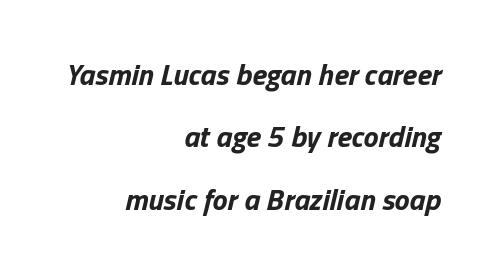
The image shows 30 px bold type, italic (leaning right); set right-aligned, loose line spacing (2.08x), normal letter spacing, not underlined; low stroke contrast and a medium x-height.
